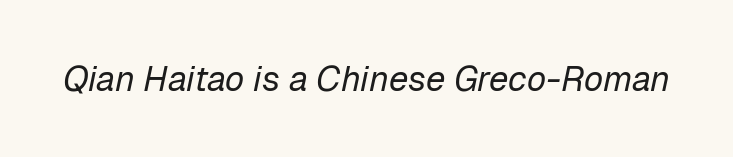
Think of a printed novel: that variable character pitch is what you see here. When letters slant like this, we call the style italic. The rendering keeps characters at their native spacing. Beneath every word, the page is bare.
